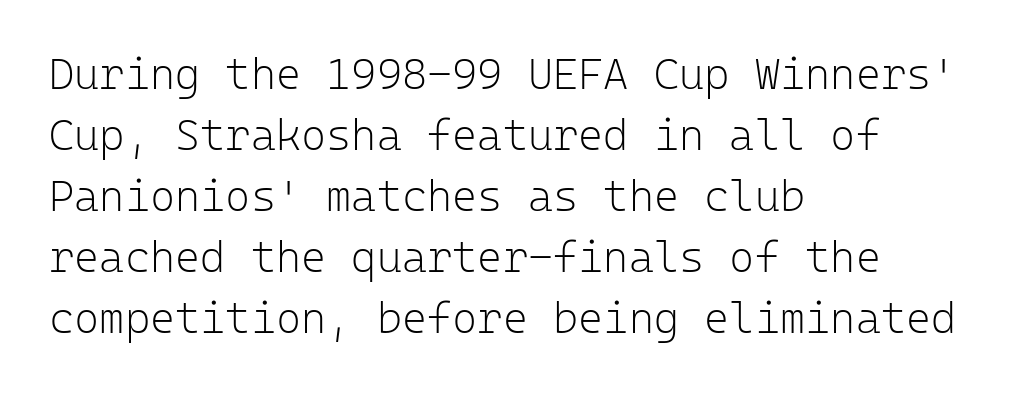
The image shows 43 px light sans-serif type, upright, monospaced; set left-aligned, normal line spacing (1.42x), normal letter spacing, not underlined; low stroke contrast and a medium x-height.
